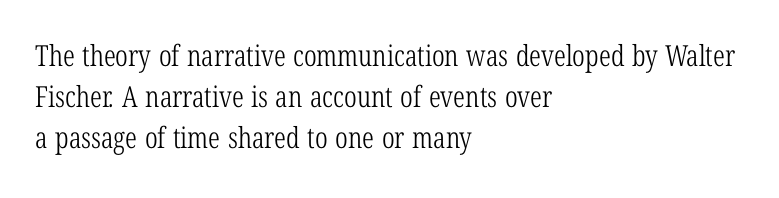
A typesetter would call this leading conventional body-copy spacing. Is the type heavy? It reads as light-to-regular instead. Leftover space on each line is placed entirely after the last word. The letters advance in unequal steps, a hallmark of proportional type. Observe the ordinary spacing: letters are neighbours, not strangers. Are there feet on the stems? There are — it's a serif.
